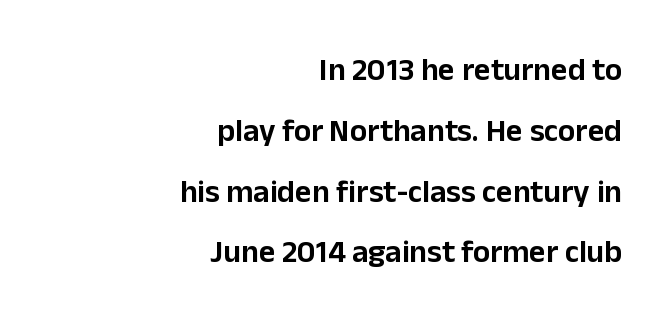
Q: Is the text italic (slanted)? A: No, it is upright.
Q: Is the typeface a serif or a sans-serif typeface? A: Sans-serif.
Q: Is the text underlined? A: No.
Q: How is the paragraph aligned? A: Right-aligned.
Q: Is the spacing between letters normal or unusually wide? A: Normal.
Q: Is the spacing between lines tight, normal or loose? A: Loose.
Q: Width (condensed, normal, or wide)? A: Normal.
Q: Stroke contrast? A: Low.
Q: x-height? A: Medium.
Q: Monospaced? A: No.
